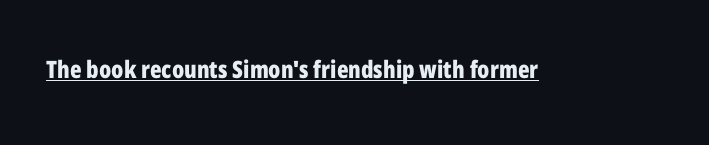
The image shows 24 px bold type, upright; set normal letter spacing, underlined.
